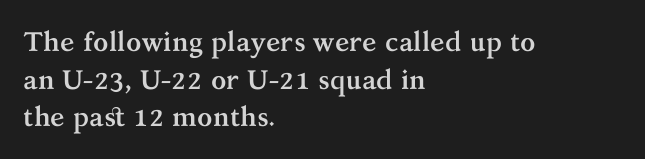
Its strokes are broad and dark, the hallmark of bold type. The letterforms sit shoulder to shoulder at normal distance. Horizontal alignment here is leftward, the default for most running prose. Each new line begins a customary step beneath the previous one. Has an underline been added? It has not. Characters remain perfectly vertical along every line.
